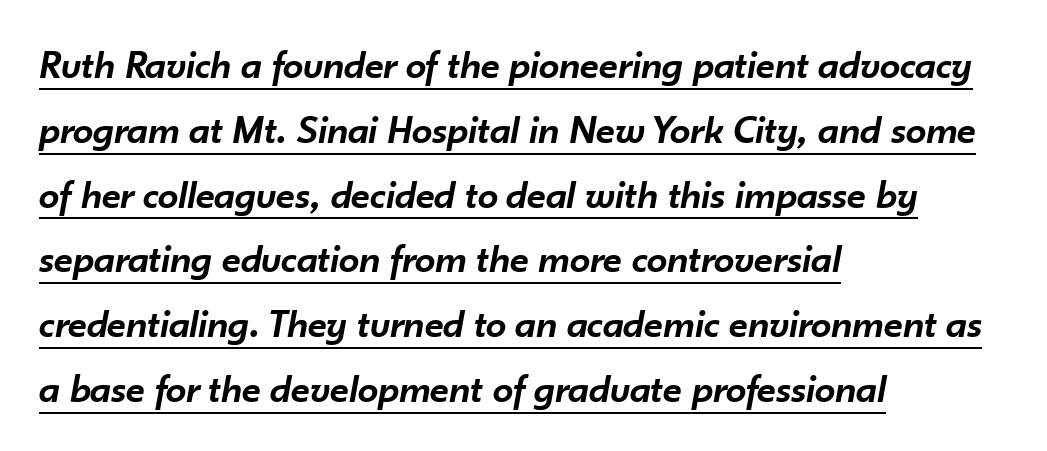
The image shows 41 px semibold type, italic (leaning right); set left-aligned, normal line spacing (1.58x), normal letter spacing, underlined; low stroke contrast and a small x-height.
